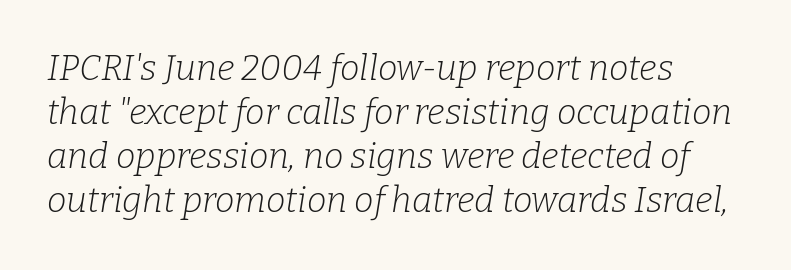
{"serif": "yes", "italic": "yes", "lean": "right", "slant_degrees": 9, "bold": "no", "weight": "light", "width": "normal", "stroke_contrast": "low", "x_height": "medium", "monospaced": "no", "underline": "no", "align": "left", "line_spacing": "normal", "line_spacing_ratio": 1.26, "letter_spacing": "normal", "letter_spacing_em": 0.0, "glyph_px": 35}
